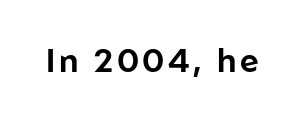
{"serif": "no", "italic": "no", "width": "normal", "stroke_contrast": "low", "x_height": "medium", "monospaced": "no", "underline": "no", "glyph_px": 33}
